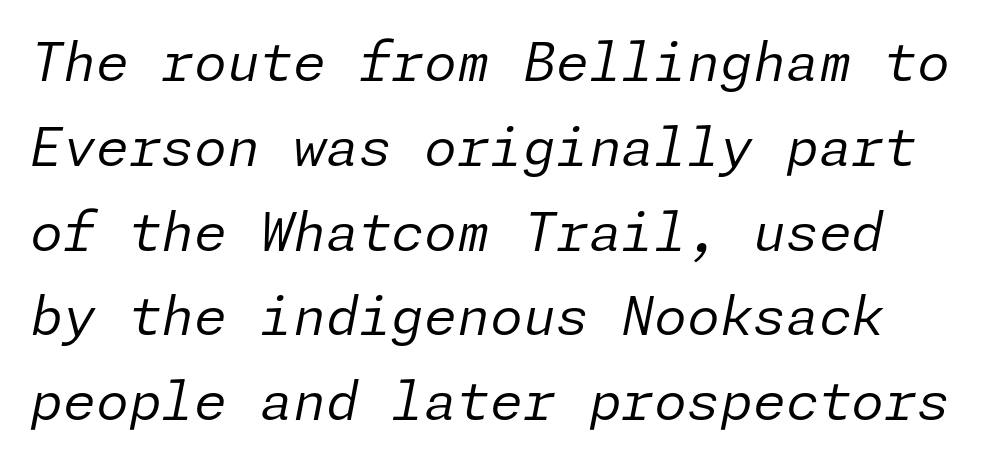
Q: Is the text bold? A: No.
Q: Is the text italic (slanted)? A: Yes, it leans right by about 11 degrees.
Q: Is the text underlined? A: No.
Q: Is the spacing between letters normal or unusually wide? A: Normal.
Q: Is the spacing between lines tight, normal or loose? A: Normal.
Q: Width (condensed, normal, or wide)? A: Normal.
Q: Stroke contrast? A: Low.
Q: x-height? A: Medium.
